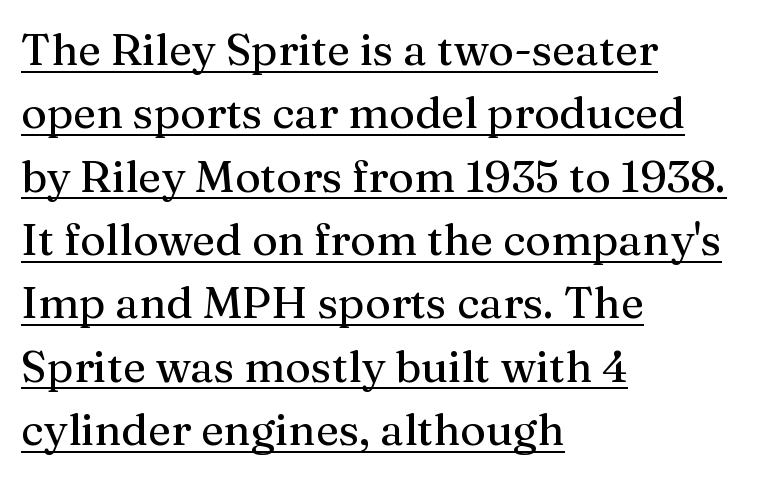
The image shows 44 px serif type, upright; set left-aligned, normal line spacing (1.44x), normal letter spacing, underlined; medium stroke contrast and a medium x-height.
